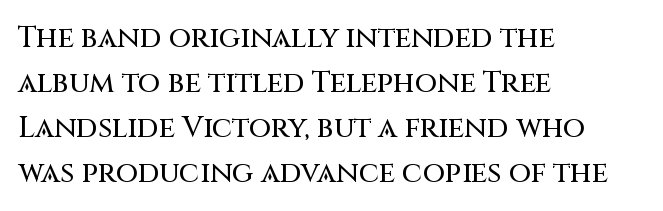
Q: Is the text italic (slanted)? A: No, it is upright.
Q: Is the typeface a serif or a sans-serif typeface? A: Sans-serif.
Q: Is the text underlined? A: No.
Q: How is the paragraph aligned? A: Left-aligned.
Q: Is the spacing between letters normal or unusually wide? A: Normal.
Q: Is the spacing between lines tight, normal or loose? A: Normal.
Q: Width (condensed, normal, or wide)? A: Normal.
Q: Stroke contrast? A: Medium.
Q: x-height? A: Large.
Q: Monospaced? A: No.
